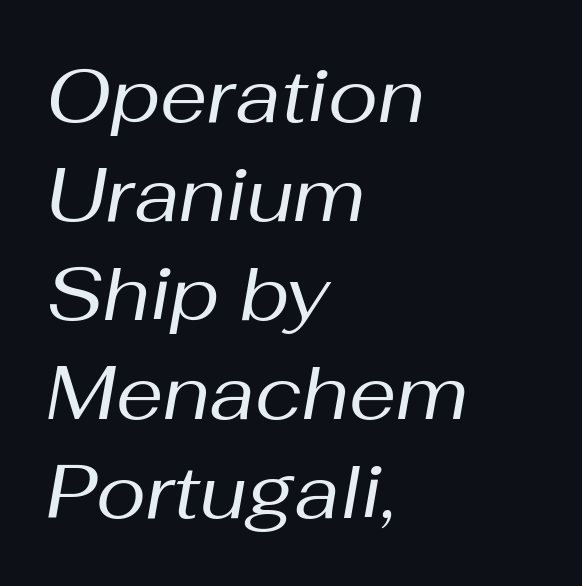
The image shows 75 px regular-weight type, italic (leaning right); set left-aligned, normal line spacing (1.32x), normal letter spacing, not underlined; medium stroke contrast and a medium x-height.
